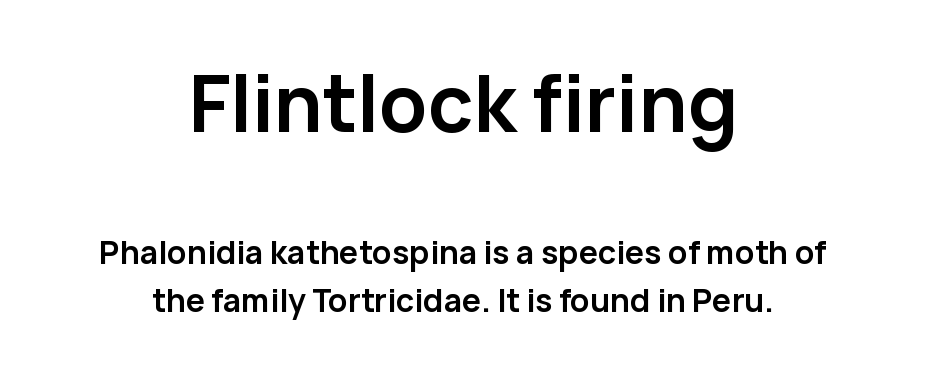
The image shows 79 px semibold sans-serif type, upright; set centered, normal line spacing (1.5x), normal letter spacing, not underlined; the first (top) block is 2.47x larger; low stroke contrast and a medium x-height.
